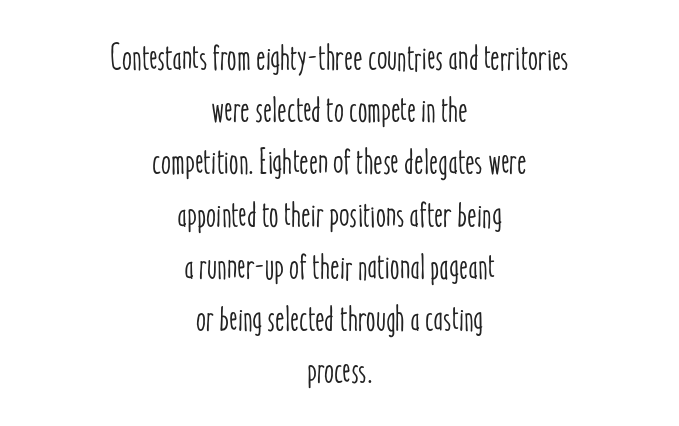
The image shows 36 px condensed type, upright; set centered, normal line spacing (1.45x), normal letter spacing, not underlined; low stroke contrast and a medium x-height.
